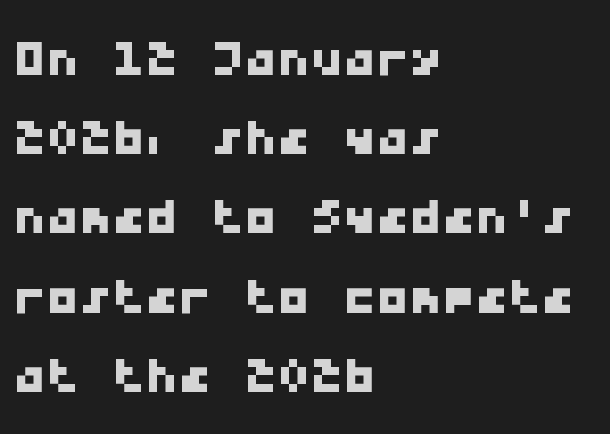
Unmarked baselines from the first word to the last. The letters carry no serifs — their stems end cleanly without finishing strokes. If you drew a ruler down the left edge, every line would touch it. How are the letters spaced? Ordinarily, with no added tracking.
